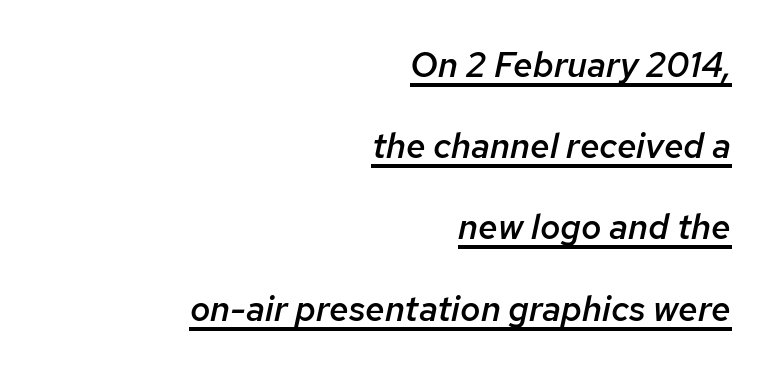
Students, this is semibold: more ink than regular, less than bold. The passage shown is underscored from start to finish. Glyph-to-glyph distance matches everyday printed text. Varying glyph widths throughout — classic text-font behaviour. Teacher's note: observe the even right margin — that is flush-right alignment.
